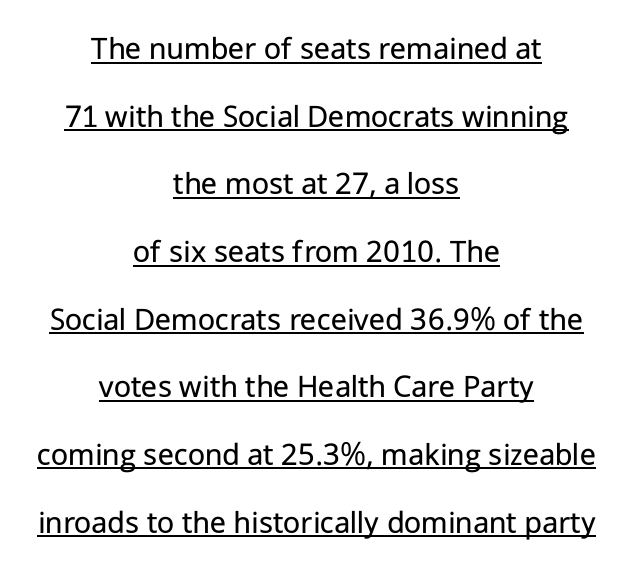
Q: Is the text bold? A: No.
Q: Is the text italic (slanted)? A: No, it is upright.
Q: Is the typeface a serif or a sans-serif typeface? A: Sans-serif.
Q: Is the text underlined? A: Yes.
Q: How is the paragraph aligned? A: Centered.
Q: Is the spacing between letters normal or unusually wide? A: Normal.
Q: Is the spacing between lines tight, normal or loose? A: Loose.
Q: Width (condensed, normal, or wide)? A: Normal.
Q: Stroke contrast? A: Low.
Q: x-height? A: Medium.
Q: Monospaced? A: No.
